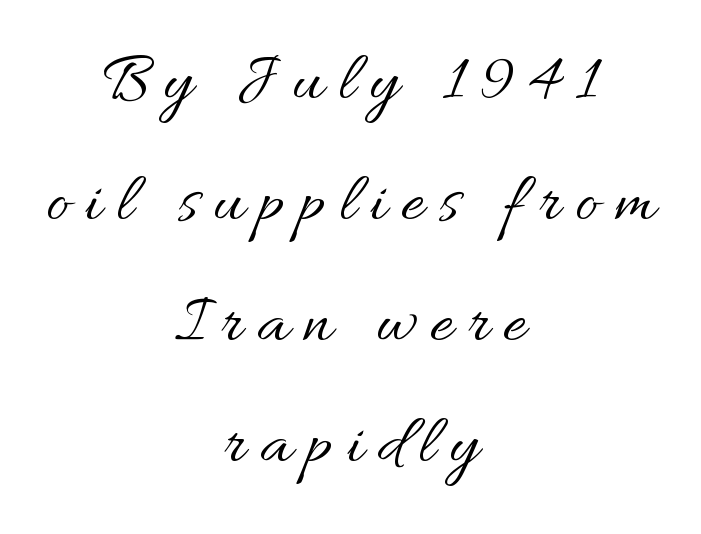
Q: Is the text bold? A: No.
Q: Is the text italic (slanted)? A: Yes.
Q: Is the text underlined? A: No.
Q: How is the paragraph aligned? A: Centered.
Q: Is the spacing between letters normal or unusually wide? A: Unusually wide.
Q: Width (condensed, normal, or wide)? A: Normal.
Q: Stroke contrast? A: Medium.
Q: x-height? A: Small.
Q: Monospaced? A: No.
